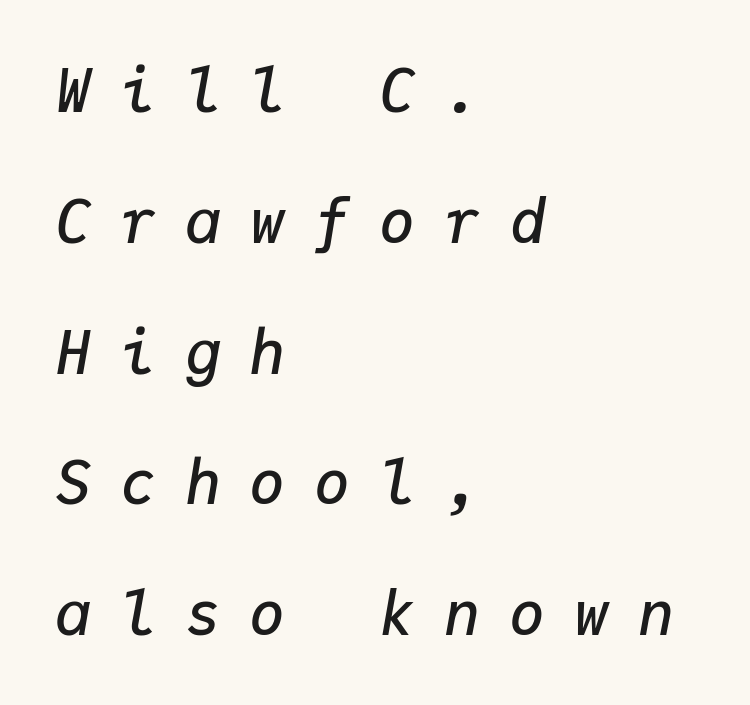
The rendering inserts visible extra space after every character. Loosely led — the rows are spread out. Weight: semibold (demi). Where is the straight margin? On the left.
